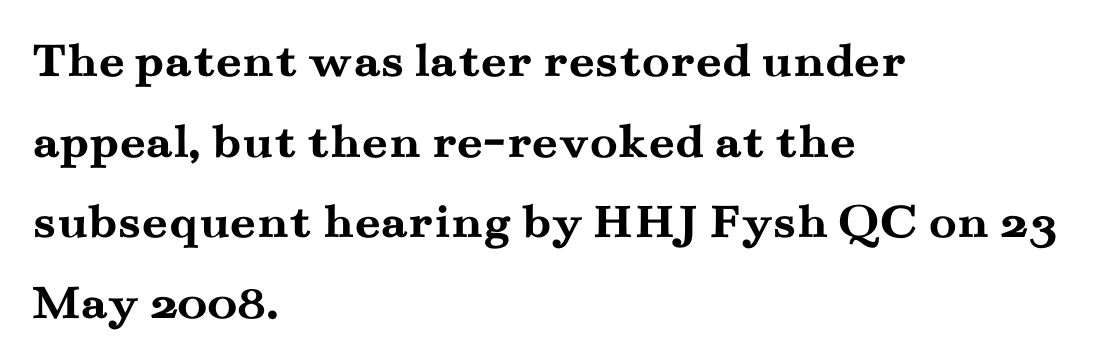
Type without underlining. Notice how the stems are strictly vertical — no italics here. In terms of leading, this rendering sits right in the middle. Line starts are locked; line ends wander.
